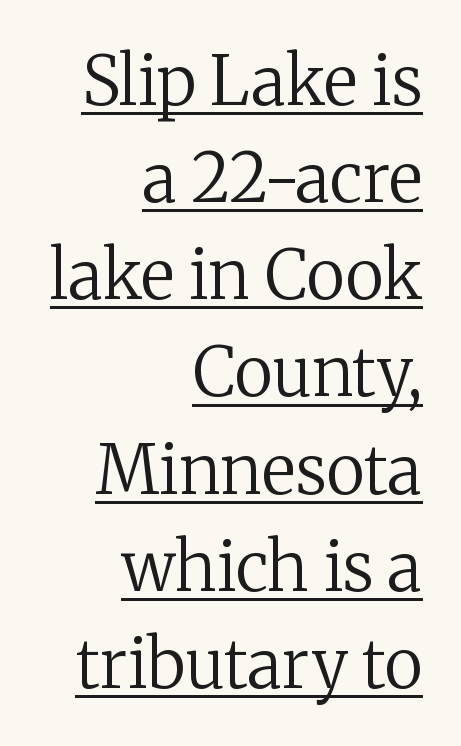
The image shows 67 px regular-weight serif type, upright; set right-aligned, normal line spacing (1.45x), normal letter spacing, underlined; medium stroke contrast and a medium x-height.
